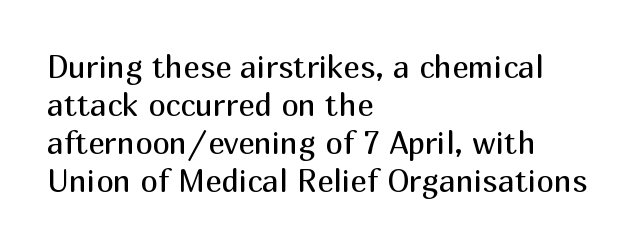
Q: Is the text bold? A: No.
Q: Is the text italic (slanted)? A: No, it is upright.
Q: Is the typeface a serif or a sans-serif typeface? A: Sans-serif.
Q: Is the text underlined? A: No.
Q: How is the paragraph aligned? A: Left-aligned.
Q: Is the spacing between letters normal or unusually wide? A: Normal.
Q: Width (condensed, normal, or wide)? A: Normal.
Q: Stroke contrast? A: Medium.
Q: x-height? A: Medium.
Q: Monospaced? A: No.
